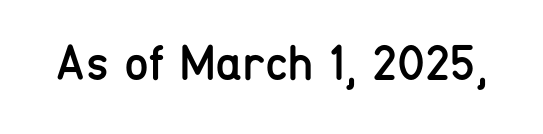
{"serif": "no", "italic": "no", "bold": "no", "weight": "regular", "width": "condensed", "stroke_contrast": "low", "x_height": "medium", "monospaced": "no", "underline": "no", "letter_spacing": "normal", "letter_spacing_em": 0.0, "glyph_px": 50}
